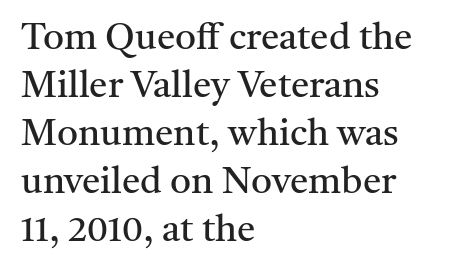
Q: Is the text bold? A: No.
Q: Is the text italic (slanted)? A: No, it is upright.
Q: Is the typeface a serif or a sans-serif typeface? A: Serif.
Q: Is the text underlined? A: No.
Q: How is the paragraph aligned? A: Left-aligned.
Q: Is the spacing between letters normal or unusually wide? A: Normal.
Q: Is the spacing between lines tight, normal or loose? A: Normal.
Q: Width (condensed, normal, or wide)? A: Normal.
Q: Stroke contrast? A: Medium.
Q: x-height? A: Medium.
Q: Monospaced? A: No.
